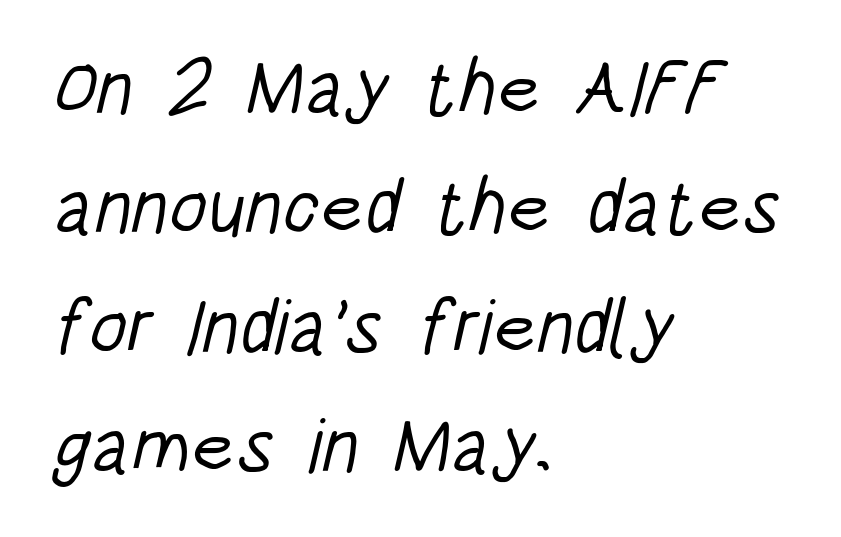
{"serif": "no", "bold": "no", "weight": "light", "width": "condensed", "stroke_contrast": "low", "x_height": "large", "monospaced": "no", "underline": "no", "align": "left", "line_spacing": "normal", "line_spacing_ratio": 1.55, "letter_spacing": "normal", "letter_spacing_em": 0.0, "glyph_px": 77}
